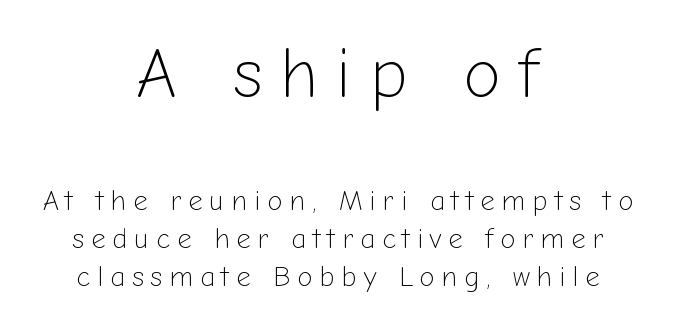
Q: Is the text bold? A: No.
Q: Is the text italic (slanted)? A: No, it is upright.
Q: Is the typeface a serif or a sans-serif typeface? A: Sans-serif.
Q: Is the text underlined? A: No.
Q: How is the paragraph aligned? A: Centered.
Q: Is the spacing between letters normal or unusually wide? A: Unusually wide.
Q: Is the spacing between lines tight, normal or loose? A: Normal.
Q: Which block of text is set in a larger size, the first (top) or the second (bottom)? A: The first (top) one.
Q: Width (condensed, normal, or wide)? A: Normal.
Q: Stroke contrast? A: Low.
Q: x-height? A: Medium.
Q: Monospaced? A: No.
